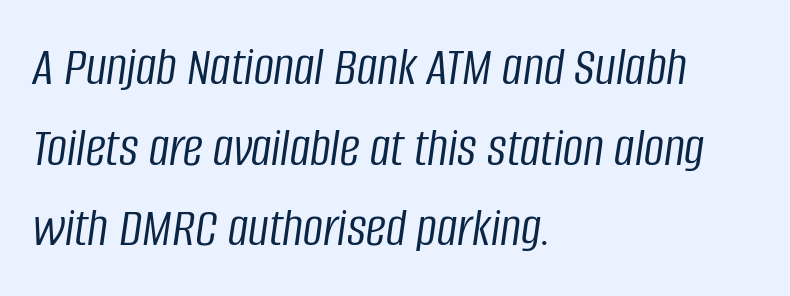
{"italic": "yes", "lean": "right", "slant_degrees": 8, "bold": "no", "weight": "light", "width": "condensed", "stroke_contrast": "low", "x_height": "large", "monospaced": "no", "underline": "no", "align": "left", "line_spacing": "normal", "line_spacing_ratio": 1.44, "letter_spacing": "normal", "letter_spacing_em": 0.0, "glyph_px": 56}
